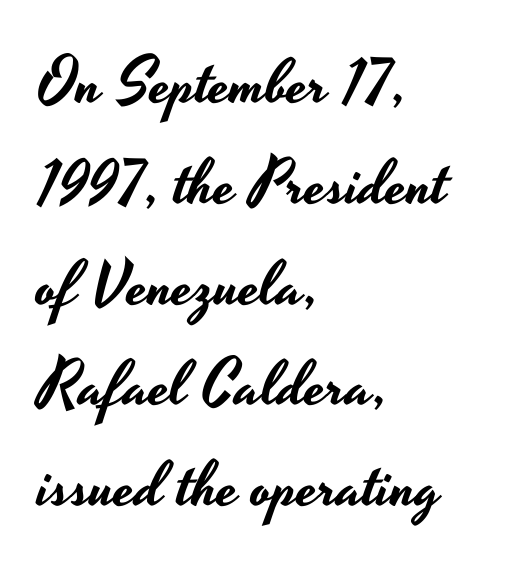
Q: Is the text italic (slanted)? A: Yes.
Q: Is the typeface a serif or a sans-serif typeface? A: Sans-serif.
Q: Is the text underlined? A: No.
Q: How is the paragraph aligned? A: Left-aligned.
Q: Is the spacing between letters normal or unusually wide? A: Normal.
Q: Is the spacing between lines tight, normal or loose? A: Normal.
Q: Width (condensed, normal, or wide)? A: Wide.
Q: Stroke contrast? A: Low.
Q: x-height? A: Small.
Q: Monospaced? A: No.
